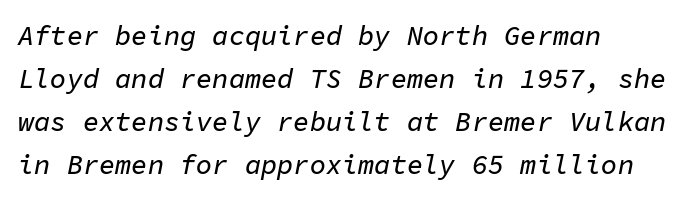
Q: Is the text italic (slanted)? A: Yes, it leans right by about 11 degrees.
Q: Is the text underlined? A: No.
Q: How is the paragraph aligned? A: Left-aligned.
Q: Is the spacing between letters normal or unusually wide? A: Normal.
Q: Is the spacing between lines tight, normal or loose? A: Normal.
